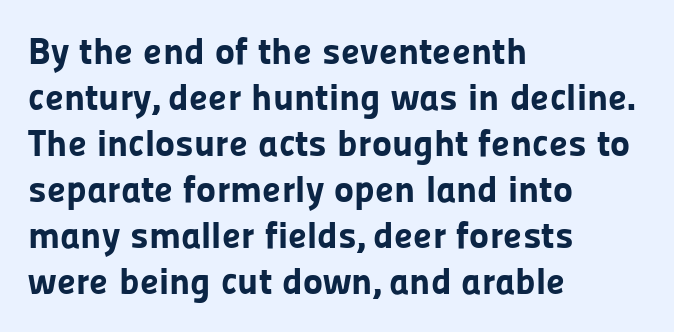
Short note: letters normally spaced. The rendering uses natural spacing where letterforms have individual widths. This sample uses an upright cut, with every glyph sitting square on the baseline. All the whitespace from short lines collects on the right.
